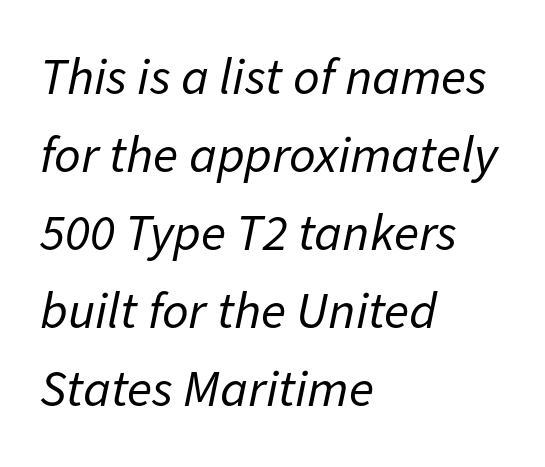
If you drew a line through each stem, it would be angled. Think standard paragraph weight, or any step lighter than that. These lines are rendered in a variable-pitch font. Honestly, the letter spacing is just normal — you wouldn't notice it. If you drew a ruler down the left edge, every line would touch it.
